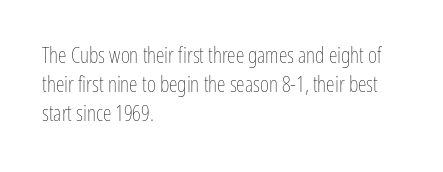
{"italic": "no", "bold": "no", "underline": "no", "align": "left", "line_spacing": "normal", "line_spacing_ratio": 1.31, "letter_spacing": "normal", "letter_spacing_em": 0.0, "glyph_px": 22}
